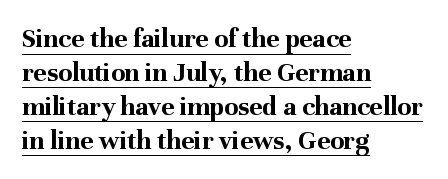
Q: Is the text bold? A: Yes.
Q: Is the text italic (slanted)? A: No, it is upright.
Q: Is the typeface a serif or a sans-serif typeface? A: Serif.
Q: Is the text underlined? A: Yes.
Q: How is the paragraph aligned? A: Left-aligned.
Q: Is the spacing between letters normal or unusually wide? A: Normal.
Q: Width (condensed, normal, or wide)? A: Normal.
Q: Stroke contrast? A: Medium.
Q: x-height? A: Medium.
Q: Monospaced? A: No.
